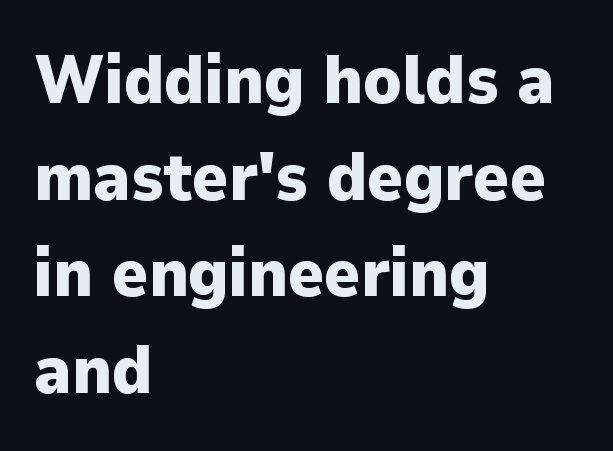
Q: Is the text bold? A: Yes.
Q: Is the text italic (slanted)? A: No, it is upright.
Q: Is the typeface a serif or a sans-serif typeface? A: Sans-serif.
Q: Is the text underlined? A: No.
Q: How is the paragraph aligned? A: Left-aligned.
Q: Is the spacing between letters normal or unusually wide? A: Normal.
Q: Is the spacing between lines tight, normal or loose? A: Normal.
Q: Width (condensed, normal, or wide)? A: Normal.
Q: Stroke contrast? A: Low.
Q: x-height? A: Medium.
Q: Monospaced? A: No.
